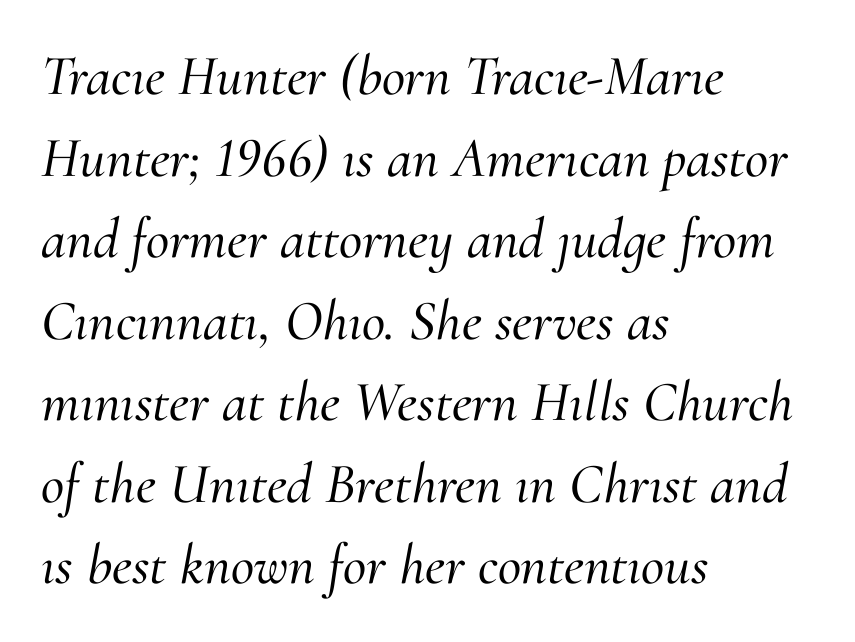
Q: Is the text italic (slanted)? A: Yes, it leans right by about 10 degrees.
Q: Is the typeface a serif or a sans-serif typeface? A: Serif.
Q: Is the text underlined? A: No.
Q: How is the paragraph aligned? A: Left-aligned.
Q: Is the spacing between letters normal or unusually wide? A: Normal.
Q: Is the spacing between lines tight, normal or loose? A: Normal.
Q: Width (condensed, normal, or wide)? A: Normal.
Q: Stroke contrast? A: Medium.
Q: x-height? A: Small.
Q: Monospaced? A: No.
